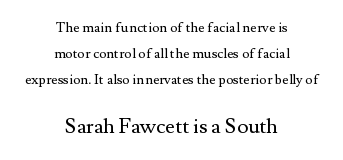
Italic: no, the glyphs are upright roman. Teacher's note: observe the equal gaps on both sides — that is centered alignment. In terms of letterspacing, this is plain default setting. The composition opens small and finishes big. Anything drawn beneath the words? Only blank space.
